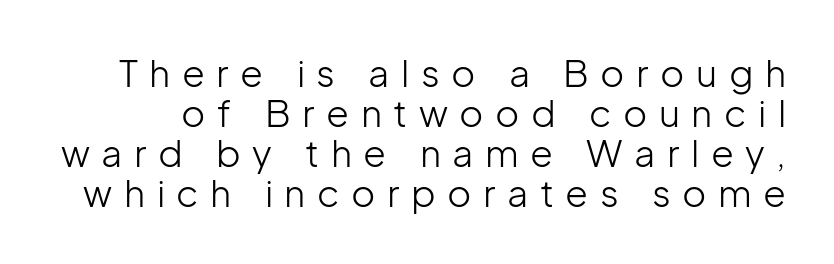
This sample trades vertical openness for compactness between lines. A typesetter would call this heavily tracked-out type. Is this a heavy cut? Hardly; it is regular or lighter. The passage shown is typed in a proportional face where columns would drift. The type family on display is of the sans-serif kind. Every stem runs plumb, perpendicular to the baseline.
